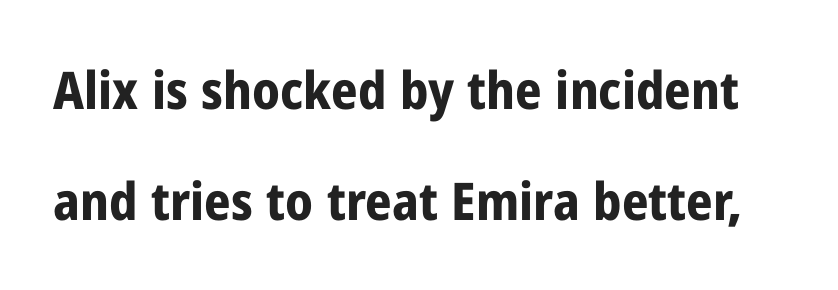
Q: Is the text bold? A: Yes.
Q: Is the text italic (slanted)? A: No, it is upright.
Q: Is the typeface a serif or a sans-serif typeface? A: Sans-serif.
Q: Is the text underlined? A: No.
Q: Is the spacing between letters normal or unusually wide? A: Normal.
Q: Is the spacing between lines tight, normal or loose? A: Loose.
Q: Width (condensed, normal, or wide)? A: Condensed.
Q: Stroke contrast? A: Low.
Q: x-height? A: Medium.
Q: Monospaced? A: No.
